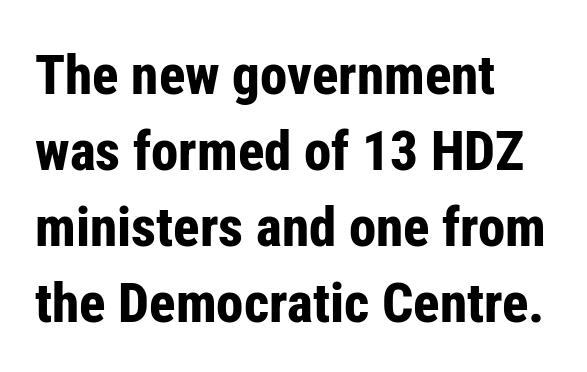
A full-strength bold gives these letters their thick strokes. Notice how descenders clear the ascenders below comfortably — that's standard leading. Note the varied advance widths — an 'i' is clearly narrower than an 'm'. This is the regular roman posture of the typeface.
